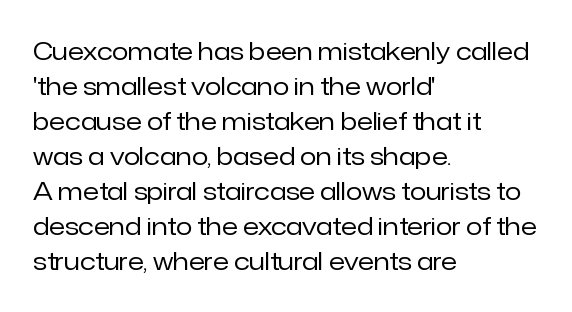
Q: Is the text bold? A: No.
Q: Is the text italic (slanted)? A: No, it is upright.
Q: Is the text underlined? A: No.
Q: How is the paragraph aligned? A: Left-aligned.
Q: Is the spacing between letters normal or unusually wide? A: Normal.
Q: Is the spacing between lines tight, normal or loose? A: Normal.
